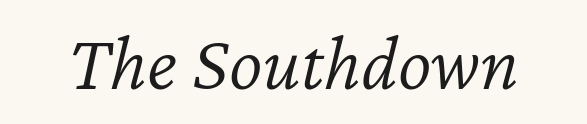
The gaps between neighbouring characters are ordinary and unremarkable. Varying glyph widths throughout — classic text-font behaviour. Unbolded letterforms with no extra heft. The baseline area is clear. Observe the lean: these are italic letterforms.
